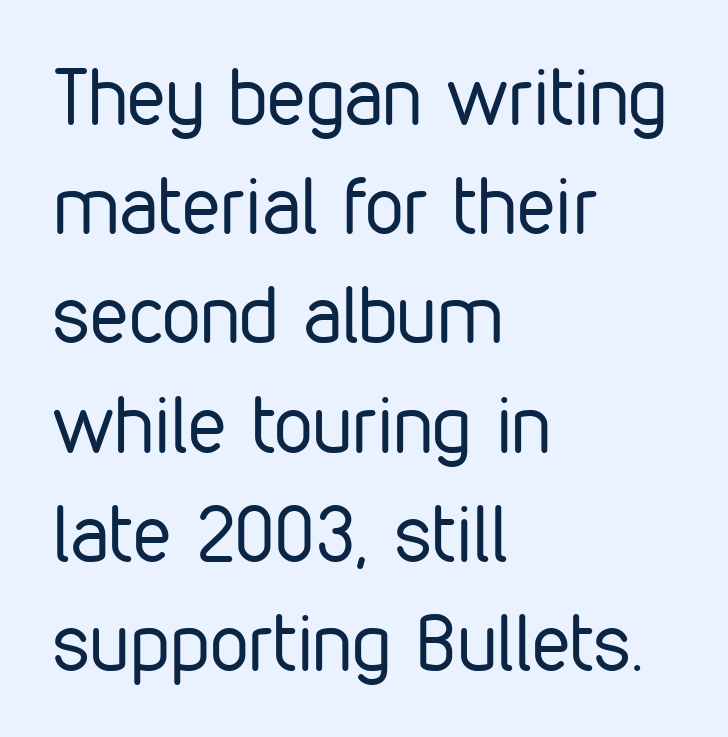
{"serif": "no", "italic": "no", "bold": "no", "weight": "regular", "width": "condensed", "stroke_contrast": "low", "x_height": "medium", "monospaced": "no", "underline": "no", "align": "left", "line_spacing": "normal", "line_spacing_ratio": 1.4, "letter_spacing": "normal", "letter_spacing_em": 0.0, "glyph_px": 78}
